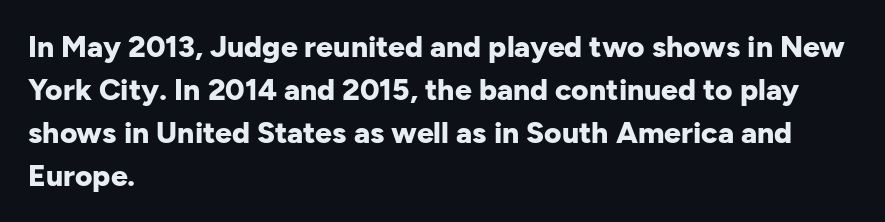
Q: Is the text bold? A: Yes.
Q: Is the text italic (slanted)? A: No, it is upright.
Q: Is the typeface a serif or a sans-serif typeface? A: Sans-serif.
Q: Is the text underlined? A: No.
Q: How is the paragraph aligned? A: Left-aligned.
Q: Is the spacing between letters normal or unusually wide? A: Normal.
Q: Is the spacing between lines tight, normal or loose? A: Normal.
Q: Width (condensed, normal, or wide)? A: Normal.
Q: Stroke contrast? A: Low.
Q: x-height? A: Medium.
Q: Monospaced? A: No.
